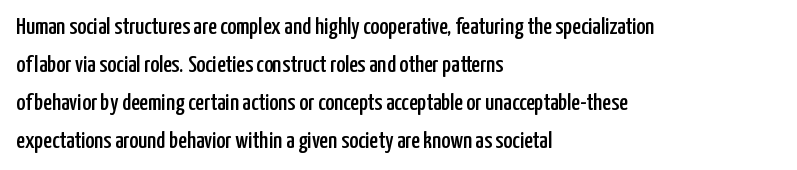
A normal amount of white space separates one row of letters from the next. In terms of letterspacing, this is plain default setting. Quick note: not italic, upright. Only glyphs here, with clear space below each row. Horizontally, the lines are justified to the leading edge only.
